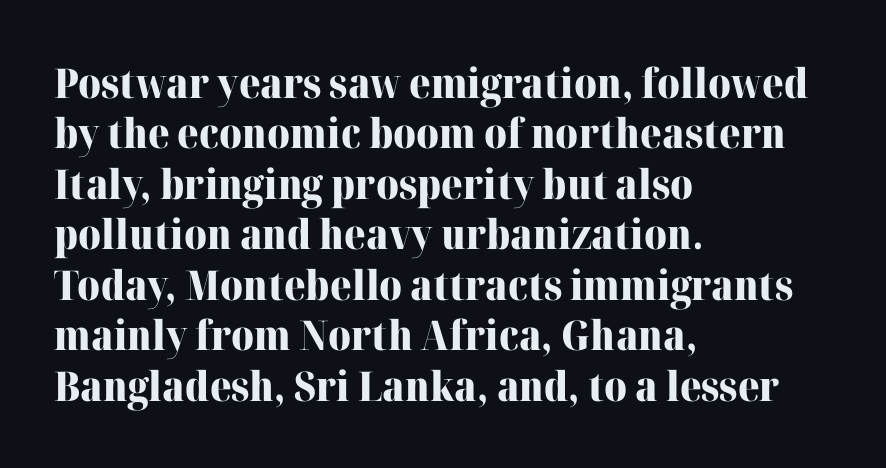
The image shows 41 px heavy serif type, upright; set left-aligned, line spacing 1.23x, normal letter spacing, not underlined; high stroke contrast and a medium x-height.
